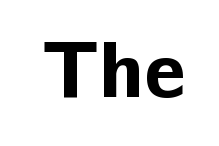
{"serif": "no", "italic": "no", "bold": "yes", "weight": "bold", "width": "normal", "stroke_contrast": "low", "x_height": "medium", "monospaced": "no", "underline": "no", "letter_spacing": "normal", "letter_spacing_em": 0.0, "glyph_px": 80}
